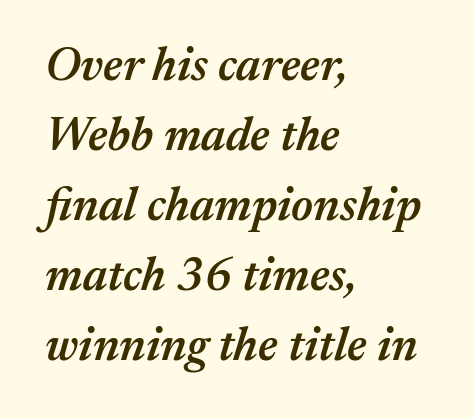
Unmarked baselines from the first word to the last. Leftover space on each line is placed entirely after the last word. Think of a printed novel: that variable character pitch is what you see here. Look at the stroke-to-counter ratio: somewhat heavy, a semibold.
